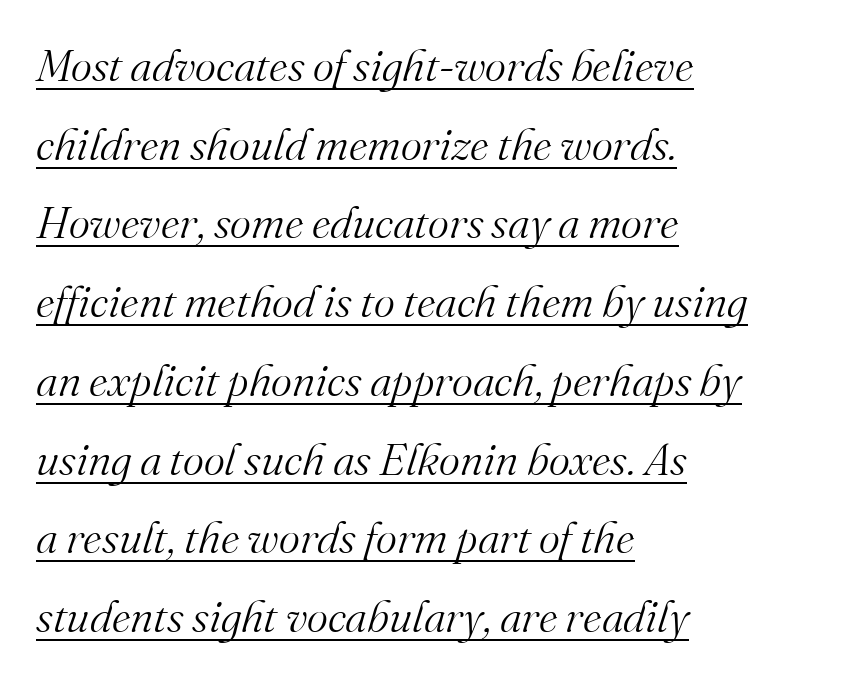
The image shows 45 px light serif type, italic (leaning right); set left-aligned, line spacing 1.75x, normal letter spacing, underlined; medium stroke contrast and a small x-height.
